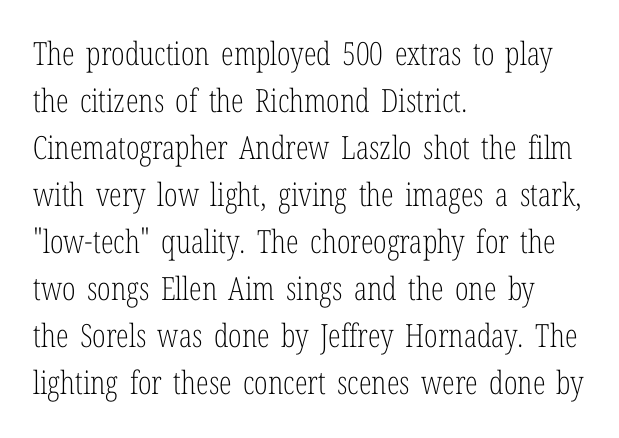
Q: Is the text bold? A: No.
Q: Is the text italic (slanted)? A: No, it is upright.
Q: Is the typeface a serif or a sans-serif typeface? A: Serif.
Q: Is the text underlined? A: No.
Q: How is the paragraph aligned? A: Left-aligned.
Q: Is the spacing between letters normal or unusually wide? A: Normal.
Q: Is the spacing between lines tight, normal or loose? A: Normal.
Q: Width (condensed, normal, or wide)? A: Condensed.
Q: Stroke contrast? A: Low.
Q: x-height? A: Medium.
Q: Monospaced? A: No.
